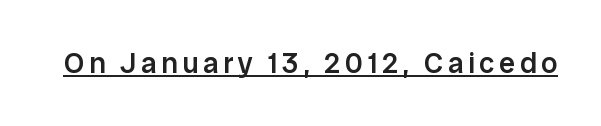
You could not count columns in this text — the font is proportionally spaced. This is underlined copy, the kind a proofreader might mark for attention. The designer went with a sans here, leaving each stem footless. The font is running at a semibold setting, under full bold.
